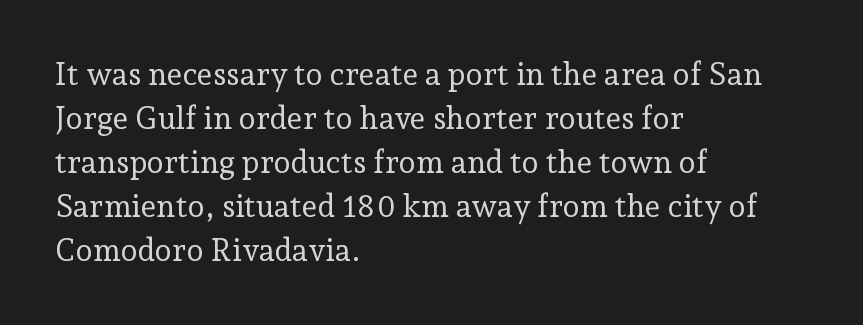
Q: Is the text bold? A: No.
Q: Is the text italic (slanted)? A: No, it is upright.
Q: Is the typeface a serif or a sans-serif typeface? A: Serif.
Q: Is the text underlined? A: No.
Q: How is the paragraph aligned? A: Left-aligned.
Q: Is the spacing between letters normal or unusually wide? A: Normal.
Q: Is the spacing between lines tight, normal or loose? A: Normal.
Q: Width (condensed, normal, or wide)? A: Normal.
Q: Stroke contrast? A: Low.
Q: x-height? A: Medium.
Q: Monospaced? A: No.
